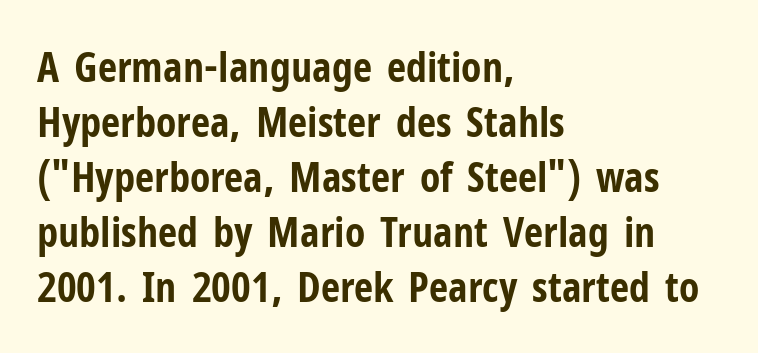
The image shows 42 px bold, condensed sans-serif type, upright; set left-aligned, normal line spacing (1.31x), normal letter spacing, not underlined; low stroke contrast and a medium x-height.
